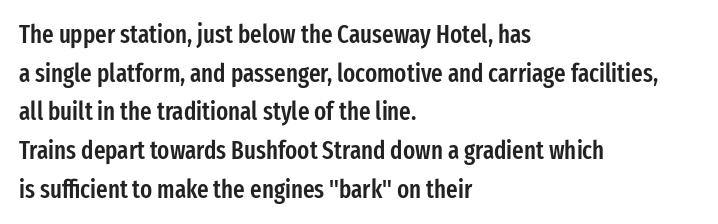
Q: Is the text bold? A: Semi-bold.
Q: Is the text italic (slanted)? A: No, it is upright.
Q: Is the text underlined? A: No.
Q: How is the paragraph aligned? A: Left-aligned.
Q: Is the spacing between letters normal or unusually wide? A: Normal.
Q: Is the spacing between lines tight, normal or loose? A: Normal.
